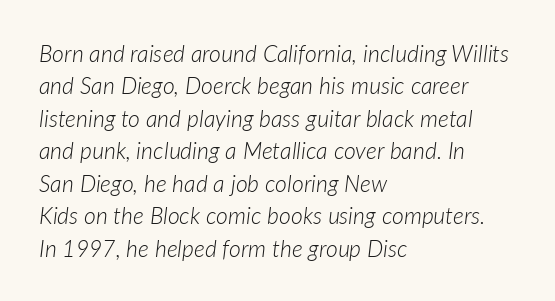
The glyphs look as if they've been sheared to an angle. Line beginnings align vertically; line endings do not. Whoever set this chose a conventional vertical rhythm. Only glyphs here, with clear space below each row.
